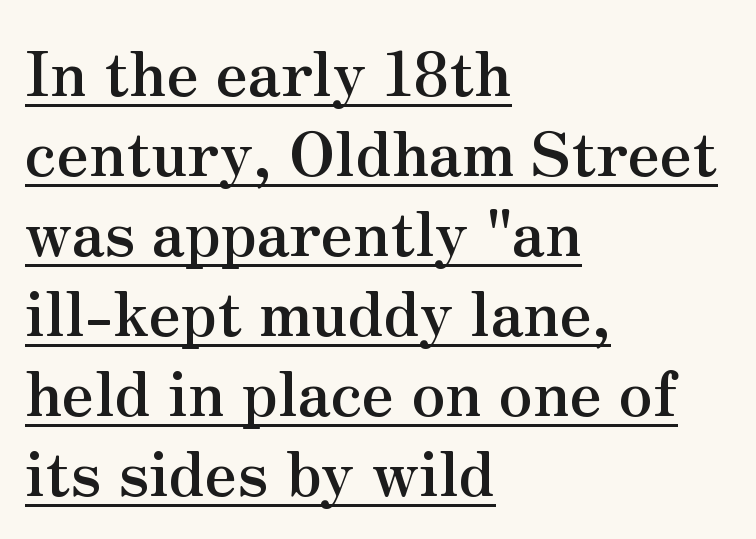
Q: Is the text bold? A: Yes.
Q: Is the text italic (slanted)? A: No, it is upright.
Q: Is the typeface a serif or a sans-serif typeface? A: Serif.
Q: Is the text underlined? A: Yes.
Q: How is the paragraph aligned? A: Left-aligned.
Q: Is the spacing between letters normal or unusually wide? A: Normal.
Q: Is the spacing between lines tight, normal or loose? A: Normal.
Q: Width (condensed, normal, or wide)? A: Normal.
Q: Stroke contrast? A: Medium.
Q: x-height? A: Small.
Q: Monospaced? A: No.
